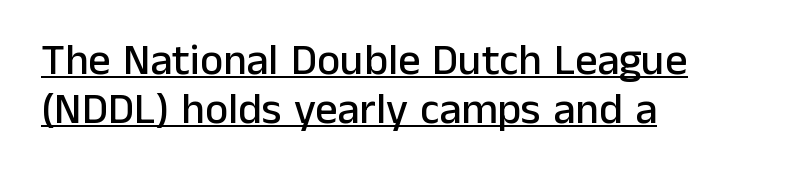
{"serif": "no", "italic": "no", "width": "normal", "stroke_contrast": "low", "x_height": "medium", "monospaced": "no", "underline": "yes", "align": "left", "line_spacing": "tight", "line_spacing_ratio": 1.11, "letter_spacing": "normal", "letter_spacing_em": 0.0, "glyph_px": 44}
